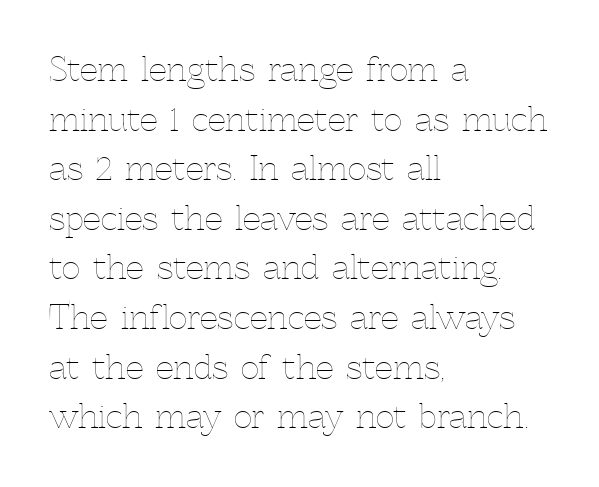
Q: Is the text bold? A: No.
Q: Is the text italic (slanted)? A: No, it is upright.
Q: Is the text underlined? A: No.
Q: How is the paragraph aligned? A: Left-aligned.
Q: Is the spacing between letters normal or unusually wide? A: Normal.
Q: Is the spacing between lines tight, normal or loose? A: Normal.
Q: Width (condensed, normal, or wide)? A: Normal.
Q: x-height? A: Medium.
Q: Monospaced? A: No.
